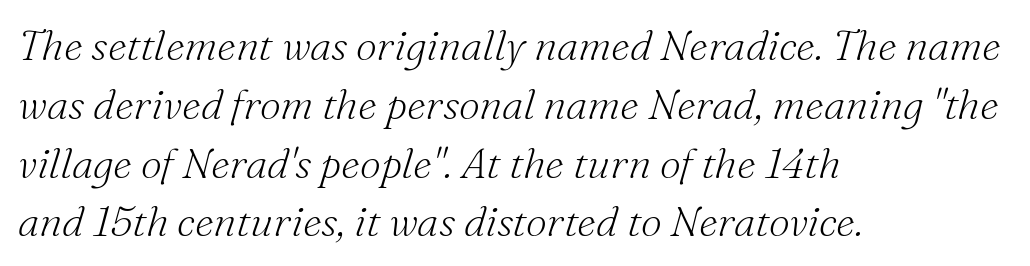
A normal amount of white space separates one row of letters from the next. Letterform terminals end in serifs throughout the passage. Heft: none added — not bold. These lines were composed using italics.
